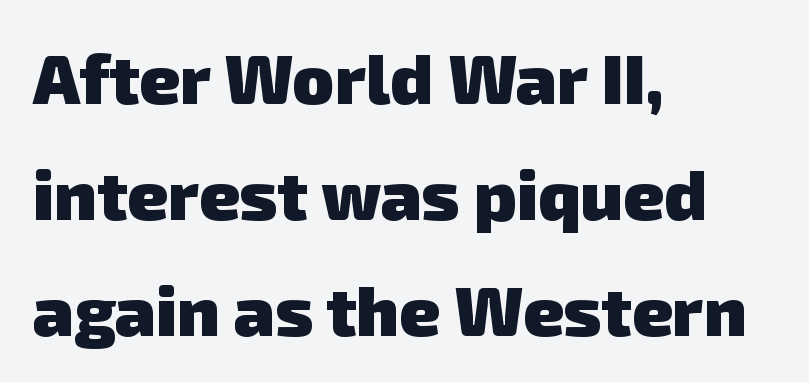
{"serif": "no", "bold": "yes", "weight": "heavy", "width": "normal", "stroke_contrast": "low", "x_height": "medium", "monospaced": "no", "underline": "no", "align": "left", "line_spacing": "normal", "line_spacing_ratio": 1.68, "letter_spacing": "normal", "letter_spacing_em": 0.0, "glyph_px": 69}
